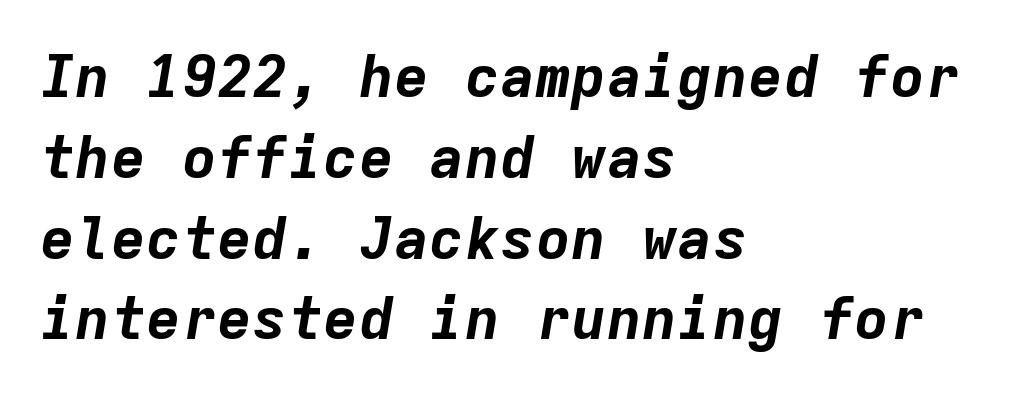
The image shows 59 px bold type, italic (leaning right), monospaced; set left-aligned, normal line spacing (1.37x), normal letter spacing, not underlined; low stroke contrast and a medium x-height.
